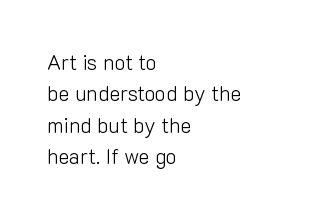
{"italic": "no", "bold": "no", "underline": "no", "align": "left", "line_spacing": "normal", "line_spacing_ratio": 1.5, "letter_spacing": "normal", "letter_spacing_em": 0.0, "glyph_px": 21}
